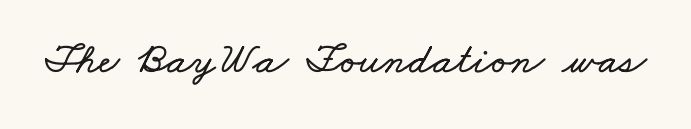
{"width": "wide", "stroke_contrast": "low", "x_height": "small", "monospaced": "no", "underline": "no", "letter_spacing": "normal", "letter_spacing_em": 0.0, "glyph_px": 44}
